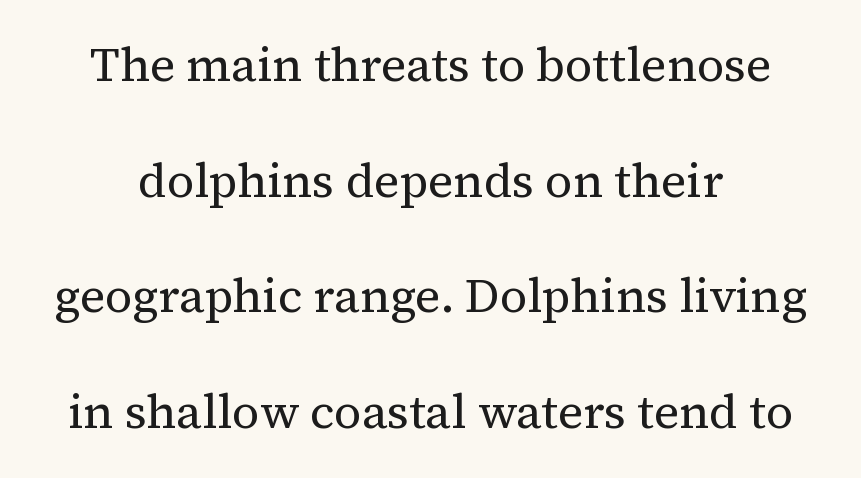
Q: Is the text bold? A: No.
Q: Is the text italic (slanted)? A: No, it is upright.
Q: Is the typeface a serif or a sans-serif typeface? A: Serif.
Q: Is the text underlined? A: No.
Q: How is the paragraph aligned? A: Centered.
Q: Is the spacing between letters normal or unusually wide? A: Normal.
Q: Is the spacing between lines tight, normal or loose? A: Loose.
Q: Width (condensed, normal, or wide)? A: Normal.
Q: Stroke contrast? A: Medium.
Q: x-height? A: Medium.
Q: Monospaced? A: No.
